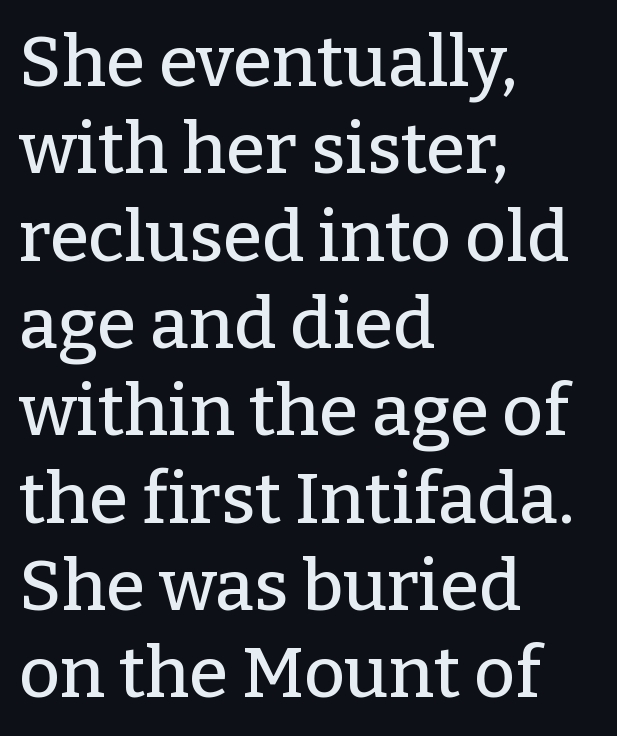
The image shows 71 px serif type, upright; set left-aligned, line spacing 1.23x, normal letter spacing, not underlined; low stroke contrast and a medium x-height.
